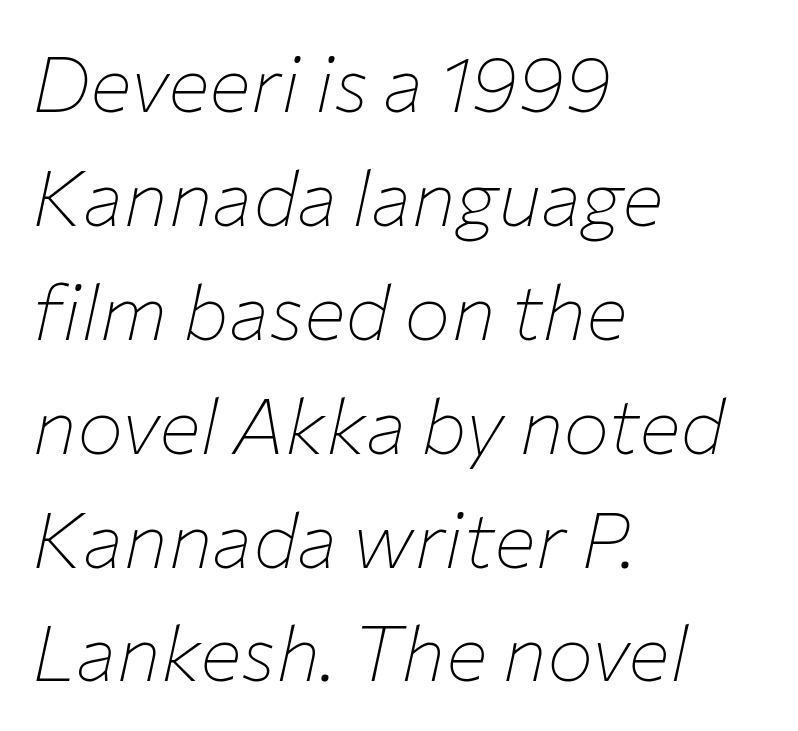
Q: Is the text bold? A: No.
Q: Is the text italic (slanted)? A: Yes, it leans right by about 12 degrees.
Q: Is the text underlined? A: No.
Q: How is the paragraph aligned? A: Left-aligned.
Q: Is the spacing between letters normal or unusually wide? A: Normal.
Q: Is the spacing between lines tight, normal or loose? A: Normal.
Q: Width (condensed, normal, or wide)? A: Normal.
Q: Stroke contrast? A: Low.
Q: x-height? A: Medium.
Q: Monospaced? A: No.
